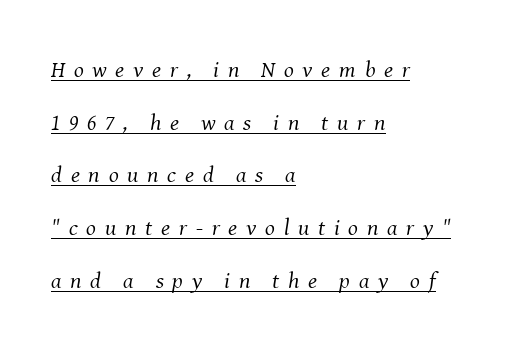
Q: Is the text bold? A: No.
Q: Is the text italic (slanted)? A: Yes, it leans right by about 8 degrees.
Q: Is the text underlined? A: Yes.
Q: How is the paragraph aligned? A: Left-aligned.
Q: Is the spacing between letters normal or unusually wide? A: Unusually wide.
Q: Is the spacing between lines tight, normal or loose? A: Loose.
